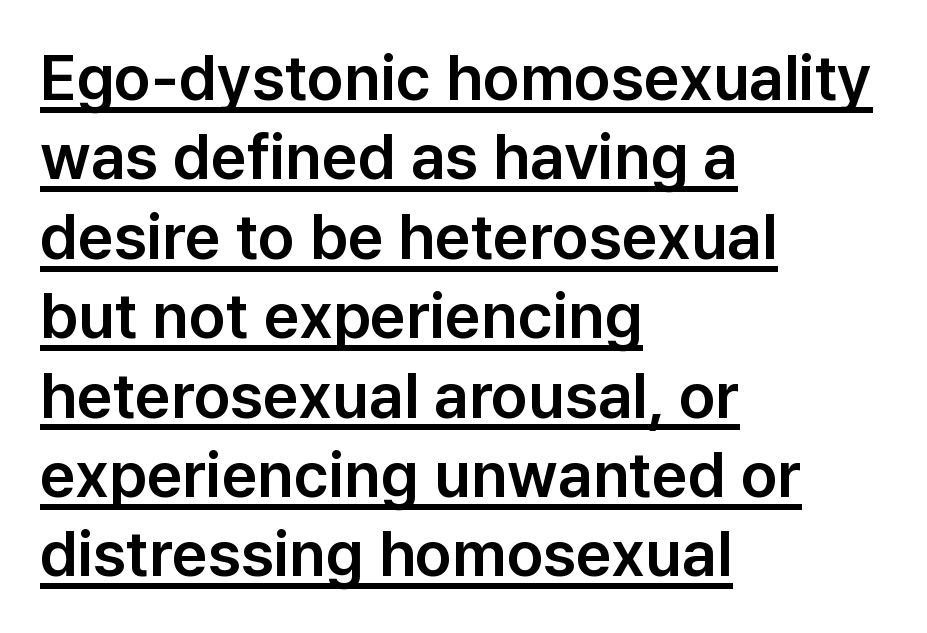
A rule runs beneath these lines of type. The passage shown is typed in a proportional face where columns would drift. The compositor pushed each line to the left boundary. The rendering shows plain stroke endings on the letterforms — a sans-serif design.
